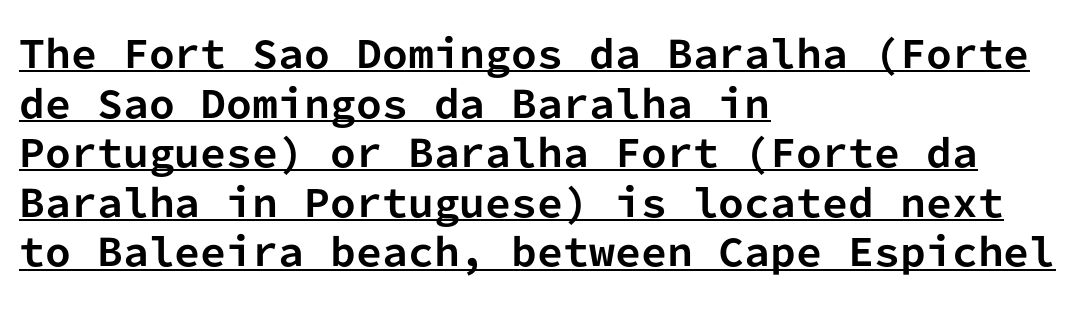
The lines in this sample share a left origin and differ only in where they stop. This rendering employs a face without finishing strokes, i.e., a sans-serif. If you drew a line through each stem, it would be perfectly vertical. Beneath each row of characters lies a ruled line. Summary of weight: heavy, a full bold.
